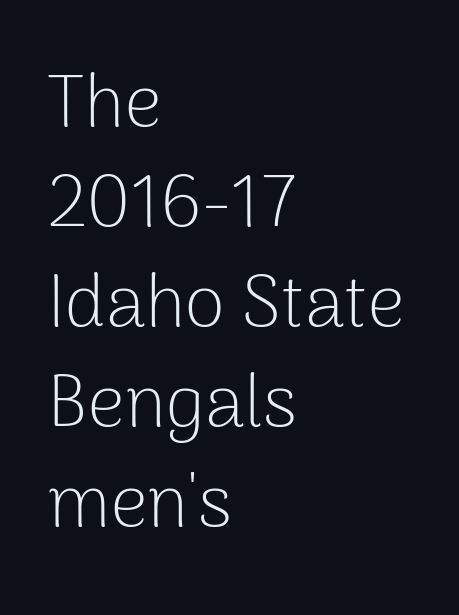
{"serif": "no", "italic": "no", "bold": "no", "weight": "light", "width": "normal", "stroke_contrast": "low", "x_height": "medium", "monospaced": "no", "underline": "no", "align": "left", "line_spacing": "normal", "line_spacing_ratio": 1.37, "letter_spacing": "normal", "letter_spacing_em": 0.0, "glyph_px": 73}
